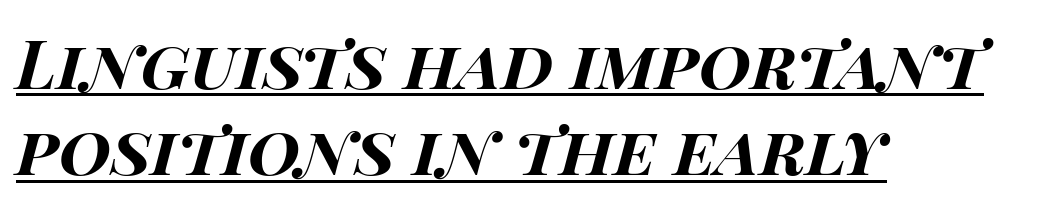
{"italic": "yes", "lean": "right", "slant_degrees": 14, "bold": "yes", "weight": "bold", "width": "wide", "stroke_contrast": "high", "x_height": "large", "monospaced": "no", "underline": "yes", "align": "left", "line_spacing": "normal", "line_spacing_ratio": 1.29, "letter_spacing": "normal", "letter_spacing_em": 0.0, "glyph_px": 67}
